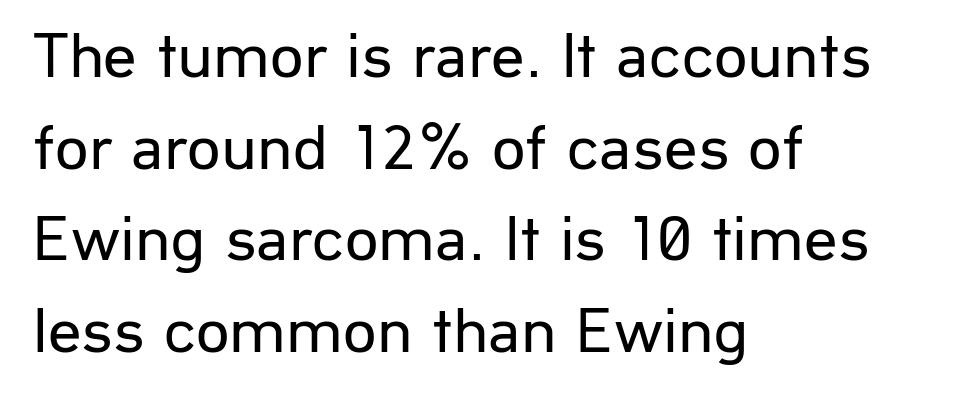
This rendering uses left alignment, leaving the right contour irregular. Look at the tracking — it's just the regular setting, nothing added. Unlike a traditional serif, this face leaves its strokes unadorned. If you drew a line through each stem, it would be perfectly vertical.
